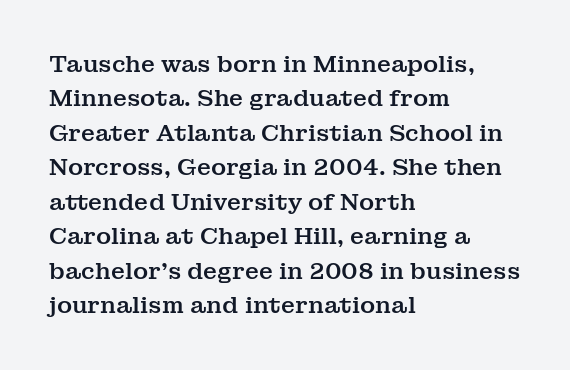
The specimen omits any rule beneath the text block's lines. The line-height multiplier appears to be the usual default. Posture: upright roman. The letters sit at their default tracking, neither squeezed nor spread.
